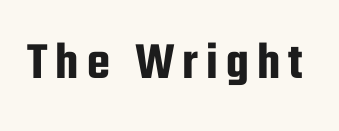
{"serif": "no", "italic": "no", "width": "condensed", "stroke_contrast": "low", "x_height": "medium", "monospaced": "no", "underline": "no", "glyph_px": 53}
